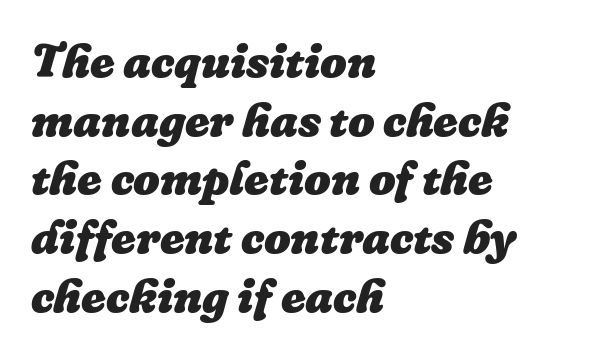
The image shows 47 px heavy type, italic (leaning right); set left-aligned, normal line spacing (1.25x), normal letter spacing, not underlined; low stroke contrast and a medium x-height.
